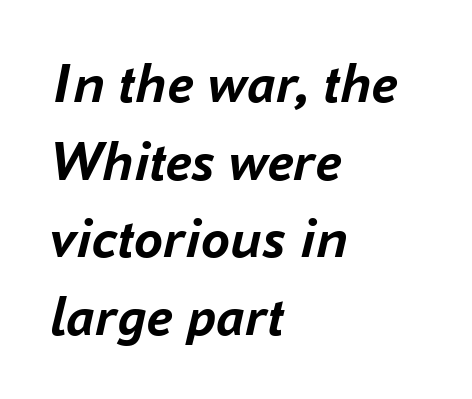
{"italic": "yes", "lean": "right", "slant_degrees": 16, "bold": "yes", "weight": "semibold", "width": "normal", "stroke_contrast": "low", "x_height": "medium", "monospaced": "no", "underline": "no", "align": "left", "line_spacing": "normal", "line_spacing_ratio": 1.34, "letter_spacing": "normal", "letter_spacing_em": 0.0, "glyph_px": 58}
